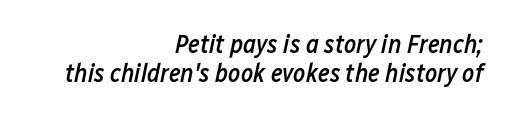
The image shows 26 px text type, italic (leaning right); set right-aligned, tight line spacing (1.13x), normal letter spacing, not underlined.
